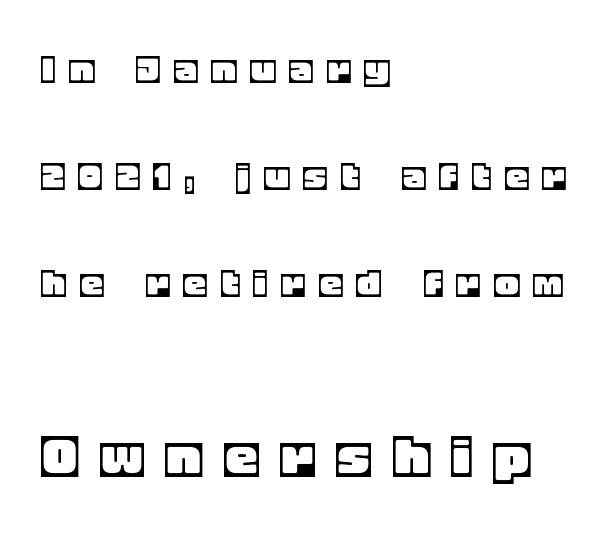
The image shows 66 px text type, upright; set left-aligned, loose line spacing (2.43x), unusually wide letter spacing (+0.36 em), not underlined; the second (bottom) block is 1.5x larger; a large x-height.
